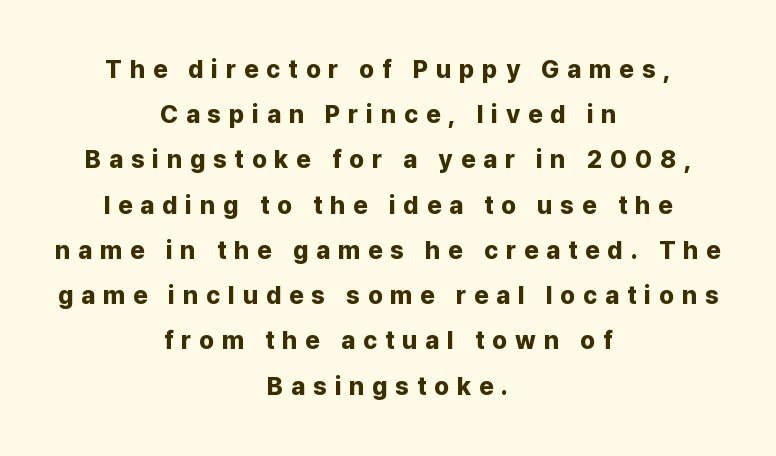
The image shows 25 px bold type, upright; set centered, line spacing 1.81x, unusually wide letter spacing (+0.31 em), not underlined.
